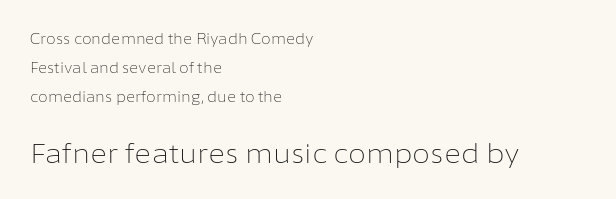
{"italic": "no", "bold": "no", "underline": "no", "align": "left", "line_spacing": "loose", "line_spacing_ratio": 2.07, "letter_spacing": "normal", "letter_spacing_em": 0.0, "larger_block": "second", "size_ratio": 1.86, "glyph_px": 26}
